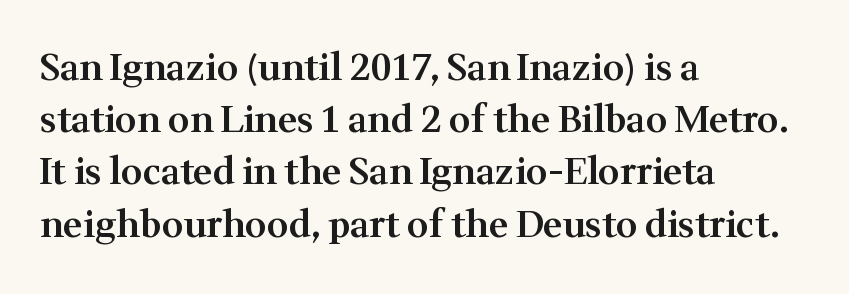
Q: Is the text bold? A: Semi-bold.
Q: Is the text italic (slanted)? A: No, it is upright.
Q: Is the typeface a serif or a sans-serif typeface? A: Serif.
Q: Is the text underlined? A: No.
Q: How is the paragraph aligned? A: Left-aligned.
Q: Is the spacing between letters normal or unusually wide? A: Normal.
Q: Is the spacing between lines tight, normal or loose? A: Normal.
Q: Width (condensed, normal, or wide)? A: Normal.
Q: Stroke contrast? A: Medium.
Q: x-height? A: Medium.
Q: Monospaced? A: No.
